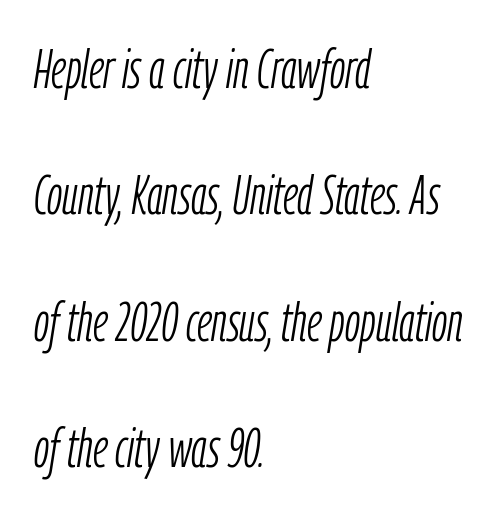
The image shows 55 px light, condensed type, italic (leaning right); set left-aligned, loose line spacing (2.3x), normal letter spacing, not underlined; low stroke contrast and a medium x-height.
